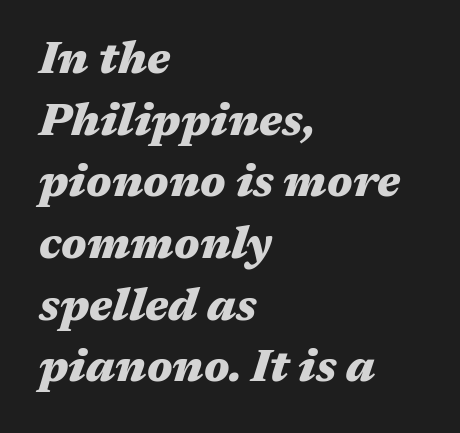
{"italic": "yes", "lean": "right", "slant_degrees": 17, "bold": "yes", "weight": "heavy", "width": "wide", "stroke_contrast": "medium", "x_height": "medium", "monospaced": "no", "underline": "no", "align": "left", "line_spacing": "normal", "line_spacing_ratio": 1.37, "letter_spacing": "normal", "letter_spacing_em": 0.0, "glyph_px": 45}
